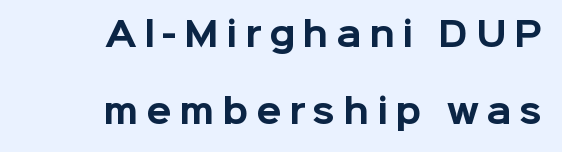
Q: Is the text bold? A: Yes.
Q: Is the text italic (slanted)? A: No, it is upright.
Q: Is the typeface a serif or a sans-serif typeface? A: Sans-serif.
Q: Is the text underlined? A: No.
Q: How is the paragraph aligned? A: Right-aligned.
Q: Is the spacing between letters normal or unusually wide? A: Unusually wide.
Q: Is the spacing between lines tight, normal or loose? A: Loose.
Q: Width (condensed, normal, or wide)? A: Normal.
Q: Stroke contrast? A: Low.
Q: x-height? A: Medium.
Q: Monospaced? A: No.
